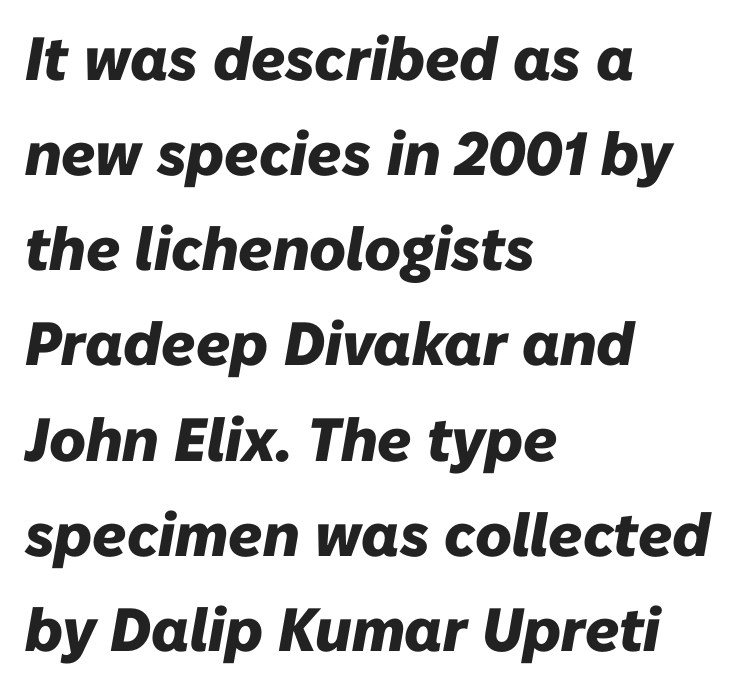
{"italic": "yes", "lean": "right", "slant_degrees": 10, "bold": "yes", "weight": "heavy", "width": "normal", "stroke_contrast": "low", "x_height": "medium", "monospaced": "no", "underline": "no", "align": "left", "line_spacing": "normal", "line_spacing_ratio": 1.56, "letter_spacing": "normal", "letter_spacing_em": 0.0, "glyph_px": 61}
